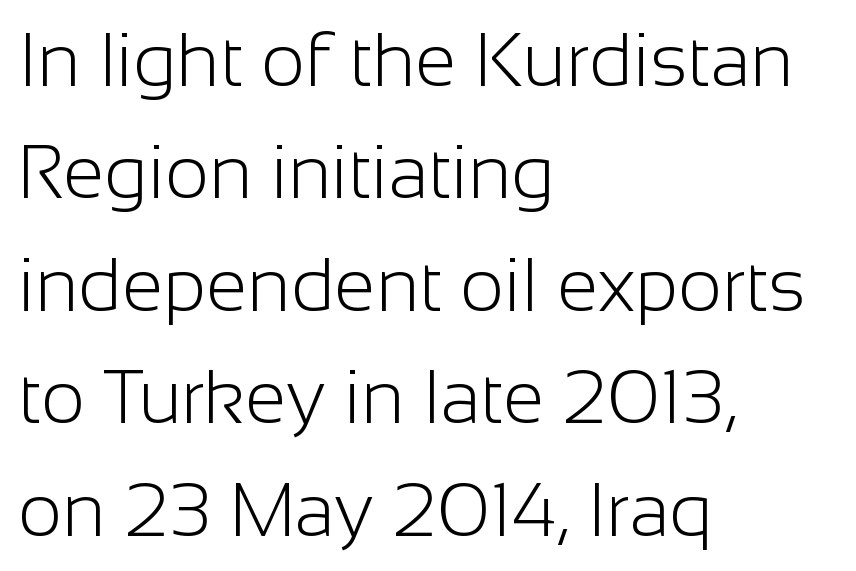
The image shows 75 px light sans-serif type, upright; set left-aligned, normal line spacing (1.5x), normal letter spacing, not underlined; low stroke contrast and a medium x-height.
